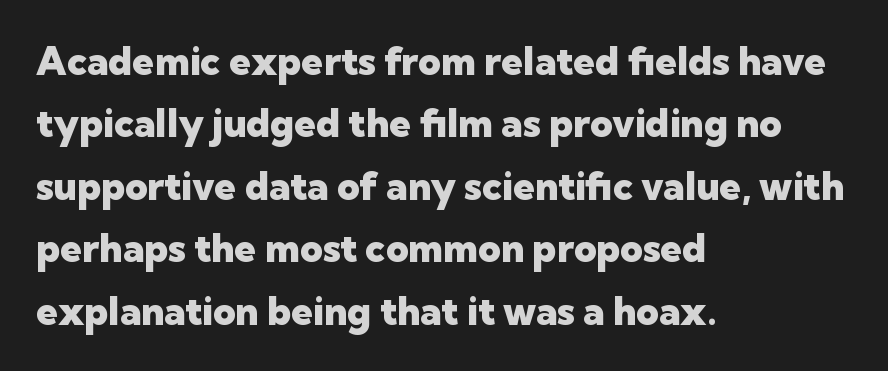
The image shows 39 px heavy sans-serif type, upright; set left-aligned, normal line spacing (1.6x), normal letter spacing, not underlined; low stroke contrast and a medium x-height.
